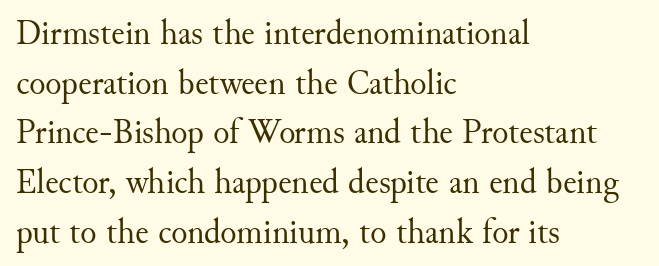
Decoration check: the copy has no underline. Note the varied advance widths — an 'i' is clearly narrower than an 'm'. The line-height multiplier appears to be the usual default. Which margin do the lines hug? The left one — the right edge is uneven. Posture: vertical.
